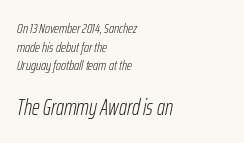
Of the two passages, the one underneath uses the larger point size. Horizontal alignment here is leftward, the default for most running prose. Leading matches the norm, producing a regular column. Would a proofreader flag this as italicized? Yes. The passage shown is not bold in any degree. No word sits above an underline.
